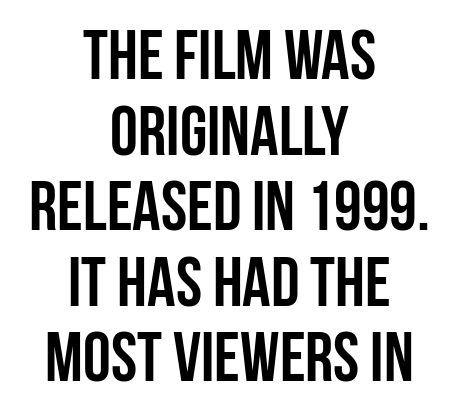
{"serif": "no", "italic": "no", "bold": "yes", "weight": "semibold", "width": "condensed", "stroke_contrast": "low", "x_height": "large", "monospaced": "no", "underline": "no", "align": "center", "line_spacing": "tight", "line_spacing_ratio": 1.08, "letter_spacing": "normal", "letter_spacing_em": 0.0, "glyph_px": 70}
